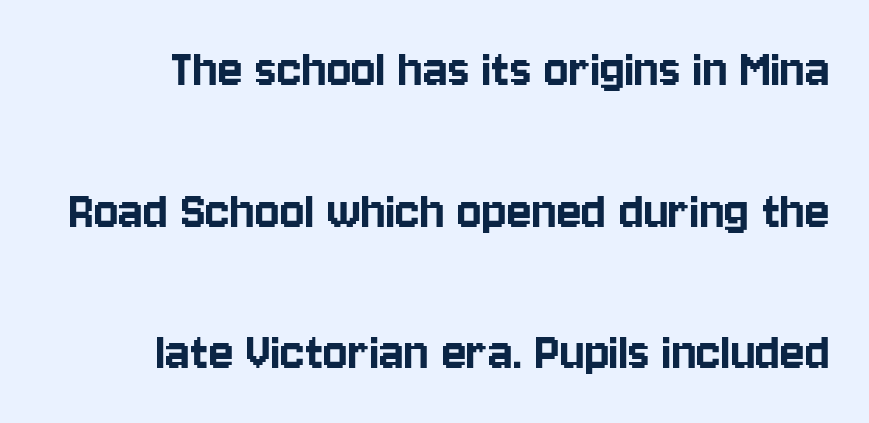
The image shows 58 px condensed sans-serif type, upright; set loose line spacing (2.44x), normal letter spacing, not underlined; low stroke contrast and a large x-height.
